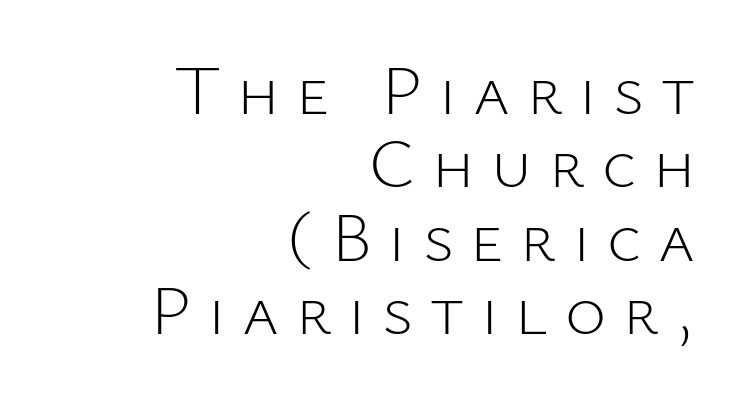
Q: Is the text bold? A: No.
Q: Is the text italic (slanted)? A: No, it is upright.
Q: Is the typeface a serif or a sans-serif typeface? A: Sans-serif.
Q: Is the text underlined? A: No.
Q: How is the paragraph aligned? A: Right-aligned.
Q: Is the spacing between letters normal or unusually wide? A: Unusually wide.
Q: Is the spacing between lines tight, normal or loose? A: Tight.
Q: Width (condensed, normal, or wide)? A: Normal.
Q: Stroke contrast? A: Low.
Q: x-height? A: Medium.
Q: Monospaced? A: No.
